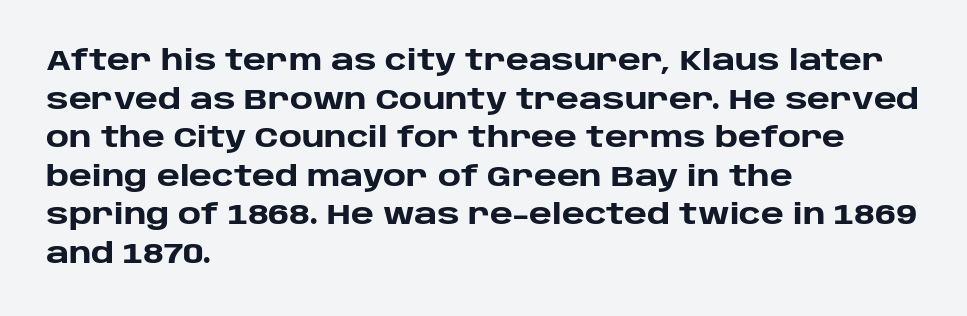
The font's upright variant was chosen for this text. The typesetting leans heavy: a genuine bold. The ragged edge is on the right, which tells us the setting is flush left. Each letter keeps its own natural width here, so spacing adapts to shape.
